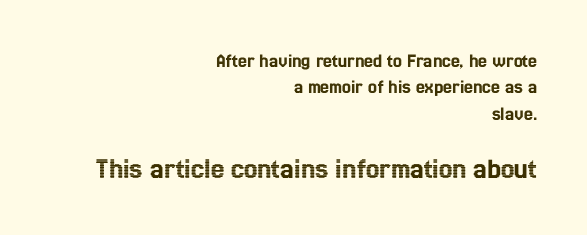
{"italic": "no", "width": "condensed", "x_height": "medium", "monospaced": "no", "underline": "no", "align": "right", "line_spacing": "normal", "line_spacing_ratio": 1.32, "letter_spacing": "normal", "letter_spacing_em": 0.0, "larger_block": "second", "size_ratio": 1.5, "glyph_px": 30}
